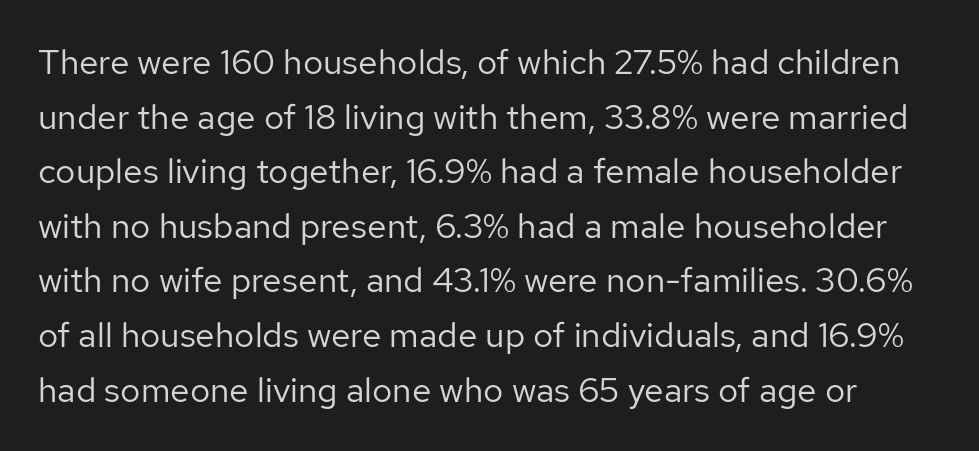
{"serif": "no", "italic": "no", "bold": "no", "weight": "regular", "width": "normal", "stroke_contrast": "low", "x_height": "medium", "monospaced": "no", "underline": "no", "line_spacing": "normal", "line_spacing_ratio": 1.56, "letter_spacing": "normal", "letter_spacing_em": 0.0, "glyph_px": 35}
